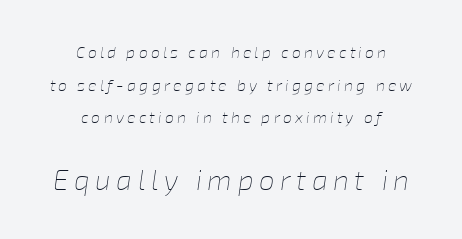
The horizontal fit of the characters is loose and conspicuously gappy. The rendering enlarges the type as you move from the upper chunk to the lower. The characters are drawn with everyday or finer stroke widths. Anything drawn beneath the words? Only blank space. Would a proofreader flag this as italicized? Yes. Leftover space on each line is divided equally before and after the words.
